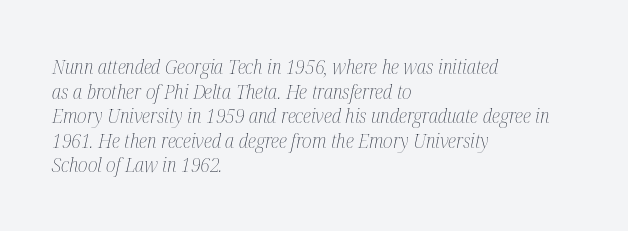
Q: Is the text bold? A: No.
Q: Is the text italic (slanted)? A: Yes, it leans right by about 12 degrees.
Q: Is the text underlined? A: No.
Q: How is the paragraph aligned? A: Left-aligned.
Q: Is the spacing between letters normal or unusually wide? A: Normal.
